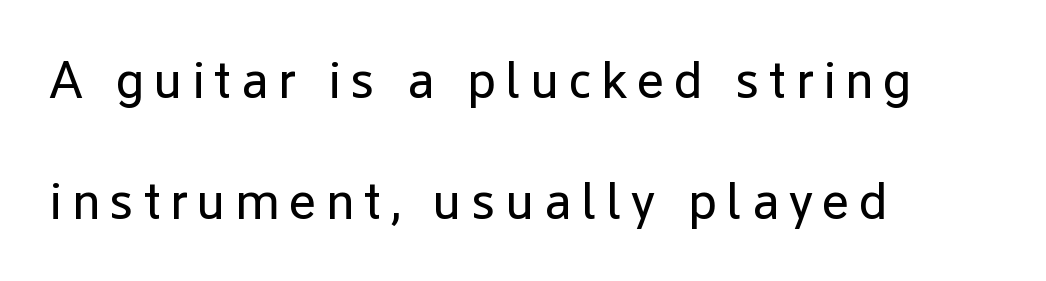
{"serif": "no", "italic": "no", "bold": "no", "weight": "regular", "width": "normal", "stroke_contrast": "low", "x_height": "medium", "monospaced": "no", "underline": "no", "align": "left", "line_spacing": "loose", "line_spacing_ratio": 2.32, "glyph_px": 52}
